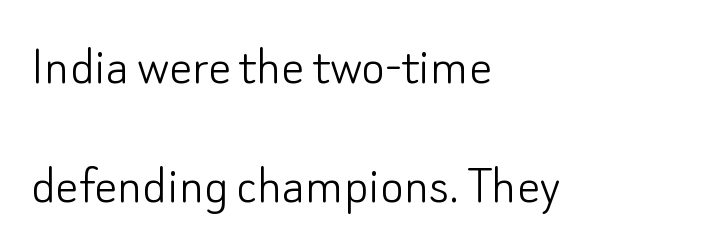
Q: Is the text bold? A: No.
Q: Is the text italic (slanted)? A: No, it is upright.
Q: Is the typeface a serif or a sans-serif typeface? A: Sans-serif.
Q: Is the text underlined? A: No.
Q: How is the paragraph aligned? A: Left-aligned.
Q: Is the spacing between letters normal or unusually wide? A: Normal.
Q: Is the spacing between lines tight, normal or loose? A: Loose.
Q: Width (condensed, normal, or wide)? A: Normal.
Q: Stroke contrast? A: Low.
Q: x-height? A: Small.
Q: Monospaced? A: No.
